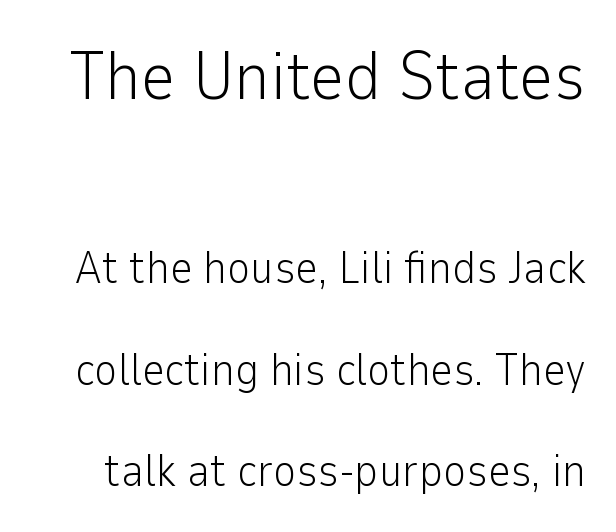
Note the varied advance widths — an 'i' is clearly narrower than an 'm'. Anything drawn beneath the words? Only blank space. Character size in the leading block exceeds that of the trailing block. Between one letter and the next there's only the usual sliver of space. I'd call this a sans setting — the letters go barefoot. The cut favours lightness, reaching ordinary text weight at its darkest.
